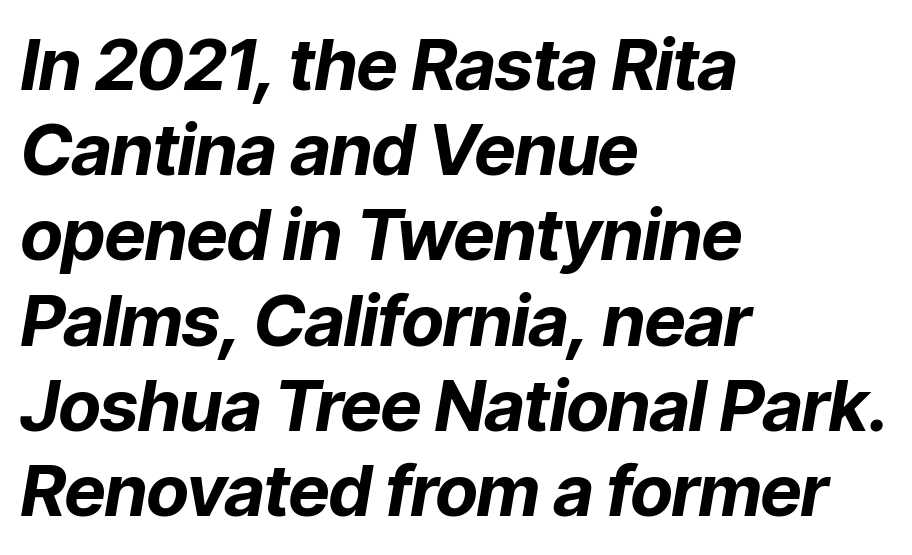
Short and long lines alike share a common starting point at left. The area under the type is left untouched. Summary of weight: heavy, a full bold. The tracking reads as untouched default to a designer's eye. Varying glyph widths throughout — classic text-font behaviour.
